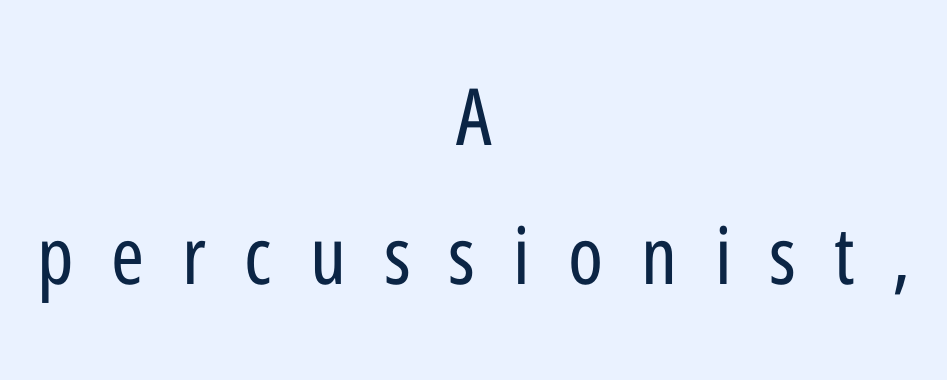
The rendering uses natural spacing where letterforms have individual widths. The characters are drawn with everyday or finer stroke widths. Caption: multi-line text, centered on the measure. This sample uses an upright cut, with every glyph sitting square on the baseline. Check under the words: just untouched page.
